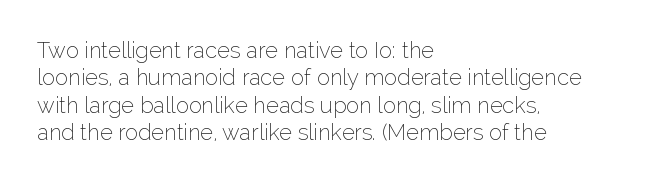
Q: Is the text bold? A: No.
Q: Is the text italic (slanted)? A: No, it is upright.
Q: Is the text underlined? A: No.
Q: How is the paragraph aligned? A: Left-aligned.
Q: Is the spacing between letters normal or unusually wide? A: Normal.
Q: Is the spacing between lines tight, normal or loose? A: Normal.
